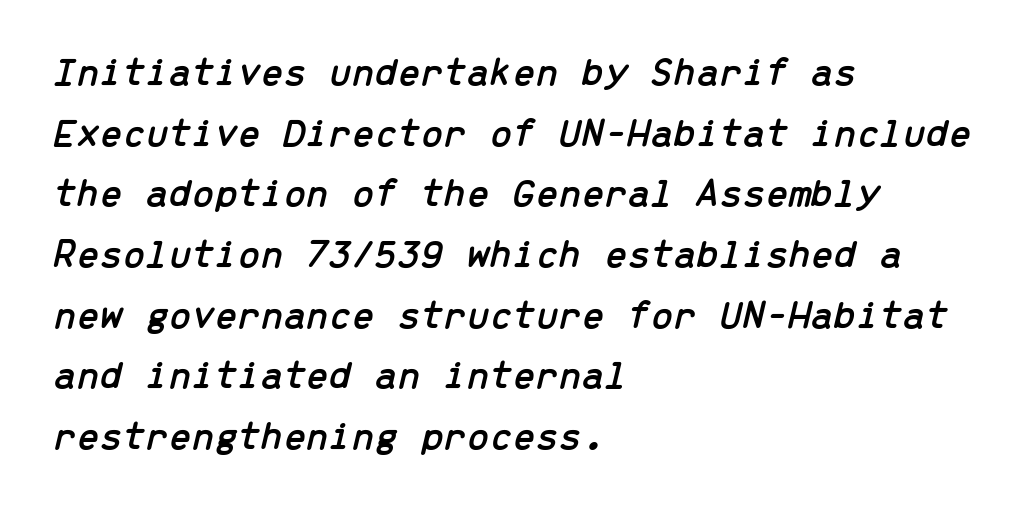
The image shows 41 px text type, italic (leaning right), monospaced; set left-aligned, normal line spacing (1.48x), normal letter spacing, not underlined; low stroke contrast and a medium x-height.
